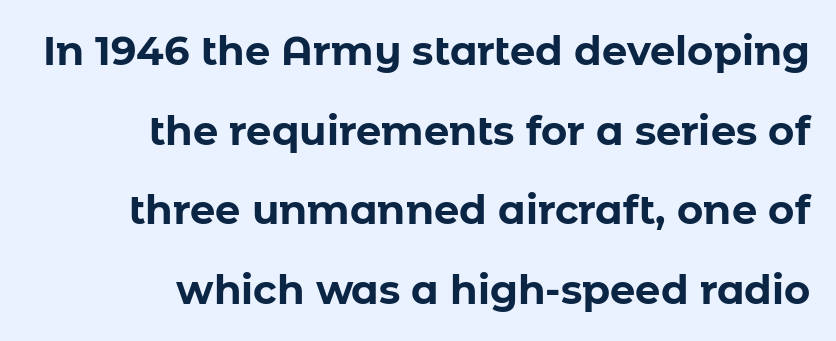
The image shows 40 px bold sans-serif type, upright; set right-aligned, loose line spacing (1.99x), normal letter spacing, not underlined; low stroke contrast and a medium x-height.
